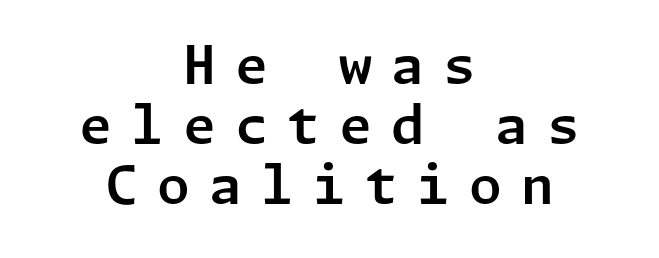
Does extra space separate the letters? Yes, quite a lot of it. Font category for this specimen: sans-serif. This is the regular roman posture of the typeface. The setting favours the middle, as headings and verse often do. Underlining? Definitely not there.
